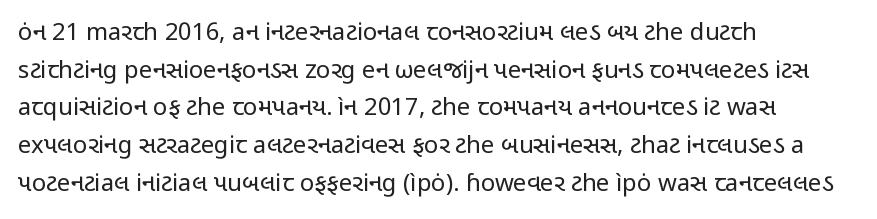
The setting favours the left margin, as ordinary paragraphs usually do. The face looks like a standard text weight, possibly lighter. Each row of text sits above clean, open space. Posture: straight, roman, zero tilt.
